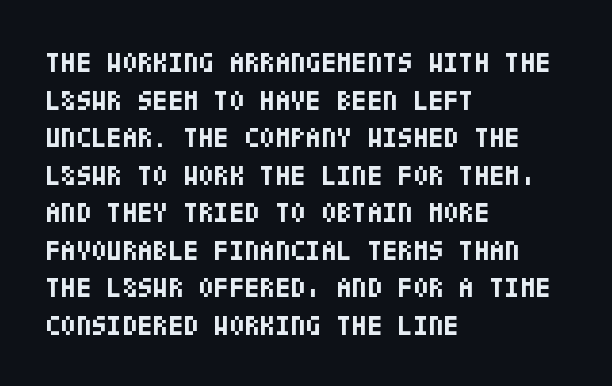
This rendering leaves character spacing at its baseline value. The vertical gap from one line to the next is medium. The baseline area is clear. The glyphs have the mass of a bold cut. Posture: straight, roman, zero tilt.
